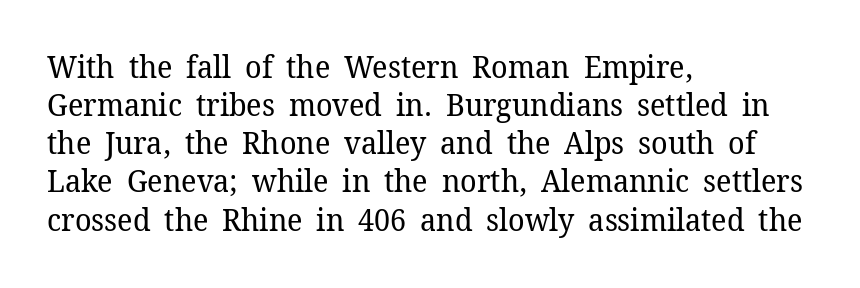
The image shows 31 px regular-weight serif type, upright; set left-aligned, line spacing 1.23x, normal letter spacing, not underlined; low stroke contrast and a medium x-height.
